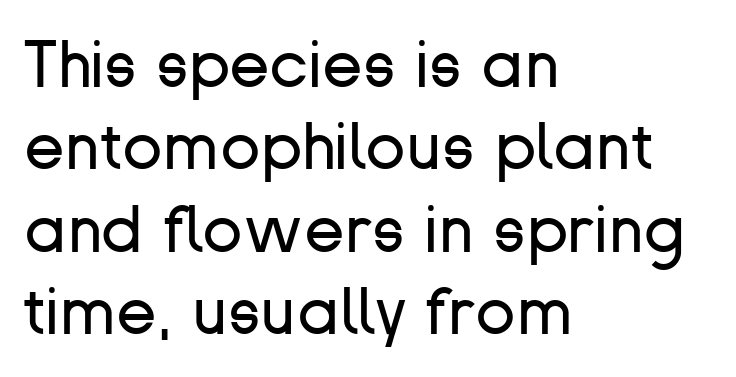
Each letter keeps its own natural width here, so spacing adapts to shape. I'd call this a sans setting — the letters go barefoot. No extra ink here — the face is not bold. The letters stand straight up with perfectly vertical stems.
